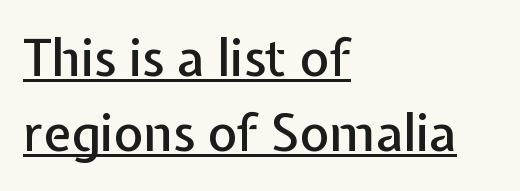
{"serif": "no", "italic": "no", "width": "normal", "stroke_contrast": "low", "x_height": "medium", "monospaced": "no", "underline": "yes", "align": "left", "line_spacing": "normal", "line_spacing_ratio": 1.48, "letter_spacing": "normal", "letter_spacing_em": 0.0, "glyph_px": 51}
